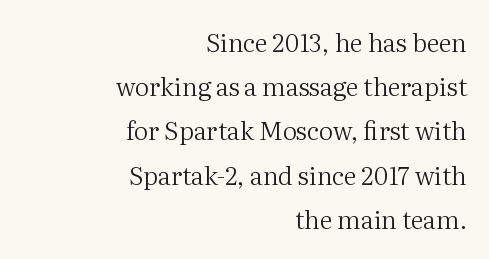
Short and long lines alike share a common ending point at right. The specimen omits any rule beneath the text block's lines. No extra ink here — the face is not bold. Spacing between characters is what you'd get straight out of the box. If you drew a line through each stem, it would be perfectly vertical.
